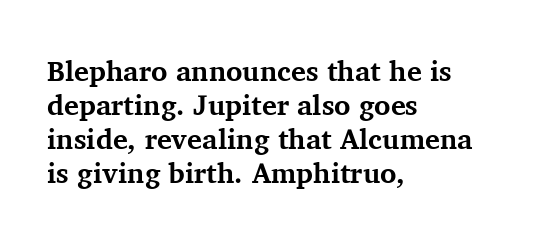
Old-style or modern, the face here clearly has serifs. A clean baseline with only descenders dipping below it. In terms of letterspacing, this is plain default setting. In terms of posture, this sample is upright. Is this a fixed-width face? No — the glyphs have proportional, varying widths.
